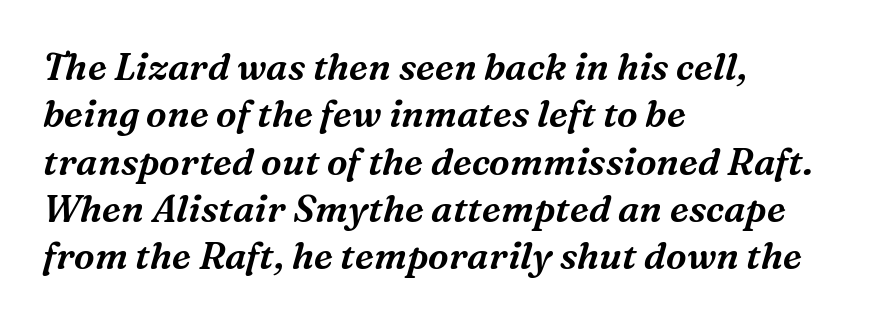
{"serif": "yes", "italic": "yes", "lean": "right", "slant_degrees": 16, "width": "normal", "stroke_contrast": "medium", "x_height": "medium", "monospaced": "no", "underline": "no", "align": "left", "line_spacing": "normal", "line_spacing_ratio": 1.28, "letter_spacing": "normal", "letter_spacing_em": 0.0, "glyph_px": 37}
